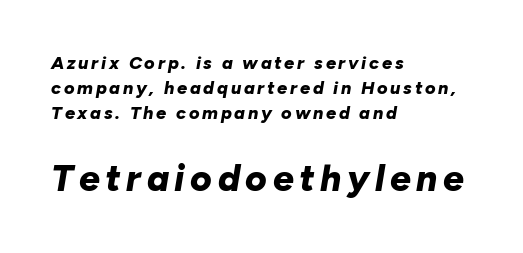
Q: Is the text bold? A: Yes.
Q: Is the text italic (slanted)? A: Yes, it leans right by about 10 degrees.
Q: Is the text underlined? A: No.
Q: How is the paragraph aligned? A: Left-aligned.
Q: Is the spacing between lines tight, normal or loose? A: Normal.
Q: Which block of text is set in a larger size, the first (top) or the second (bottom)? A: The second (bottom) one.
Q: Width (condensed, normal, or wide)? A: Normal.
Q: Stroke contrast? A: Low.
Q: x-height? A: Medium.
Q: Monospaced? A: No.
